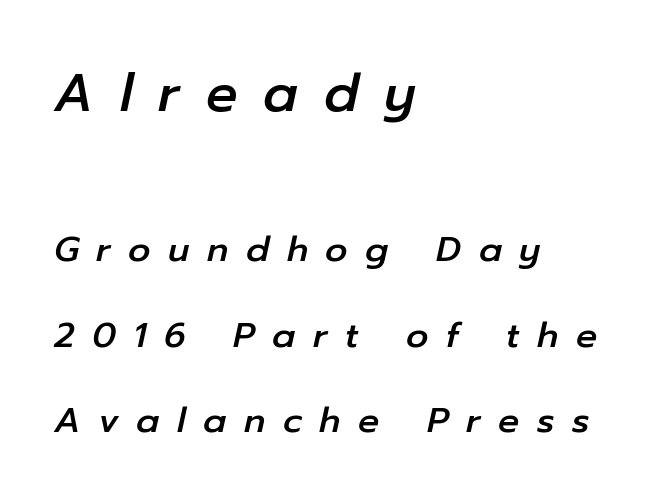
{"italic": "yes", "lean": "right", "slant_degrees": 12, "width": "normal", "stroke_contrast": "low", "x_height": "medium", "monospaced": "no", "underline": "no", "align": "left", "line_spacing": "loose", "line_spacing_ratio": 2.44, "letter_spacing": "wide", "letter_spacing_em": 0.5, "larger_block": "first", "size_ratio": 1.49, "glyph_px": 52}
